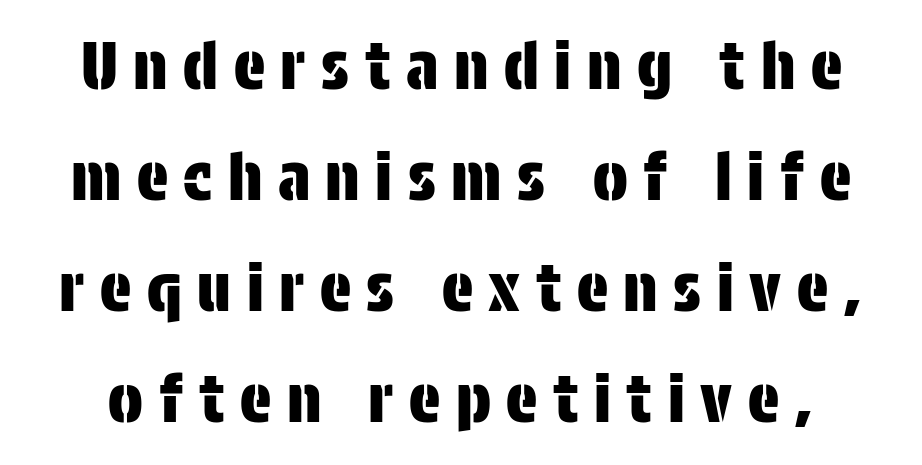
{"serif": "no", "italic": "no", "width": "condensed", "stroke_contrast": "low", "x_height": "large", "monospaced": "no", "underline": "no", "line_spacing_ratio": 1.71, "letter_spacing": "wide", "letter_spacing_em": 0.24, "glyph_px": 65}
